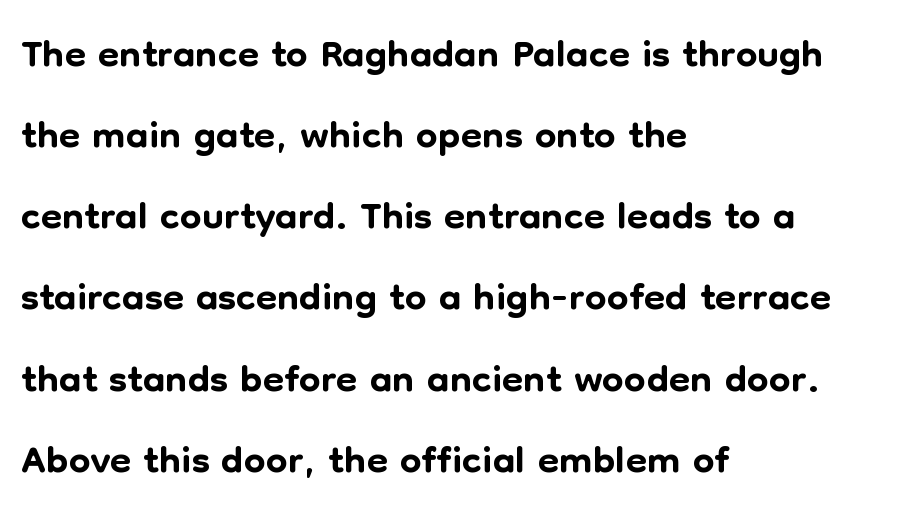
{"serif": "no", "italic": "no", "width": "normal", "stroke_contrast": "low", "x_height": "medium", "monospaced": "no", "underline": "no", "align": "left", "line_spacing": "normal", "line_spacing_ratio": 1.33, "letter_spacing": "normal", "letter_spacing_em": 0.0, "glyph_px": 61}
